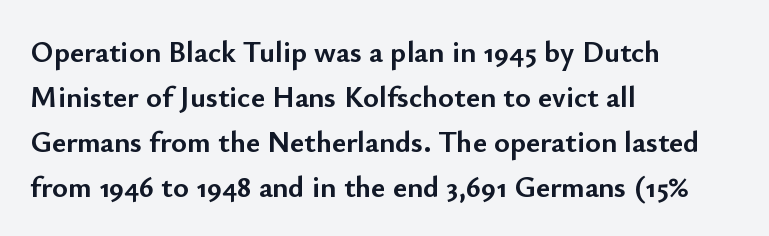
{"serif": "no", "italic": "no", "bold": "yes", "weight": "semibold", "width": "normal", "stroke_contrast": "low", "x_height": "small", "monospaced": "no", "underline": "no", "align": "left", "line_spacing": "normal", "line_spacing_ratio": 1.5, "letter_spacing": "normal", "letter_spacing_em": 0.0, "glyph_px": 30}
